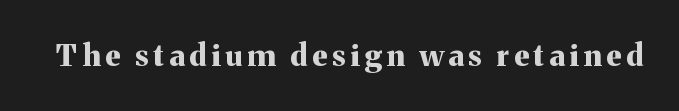
Q: Is the text bold? A: Yes.
Q: Is the text italic (slanted)? A: No, it is upright.
Q: Is the typeface a serif or a sans-serif typeface? A: Serif.
Q: Is the text underlined? A: No.
Q: Width (condensed, normal, or wide)? A: Normal.
Q: Stroke contrast? A: Medium.
Q: x-height? A: Medium.
Q: Monospaced? A: No.
